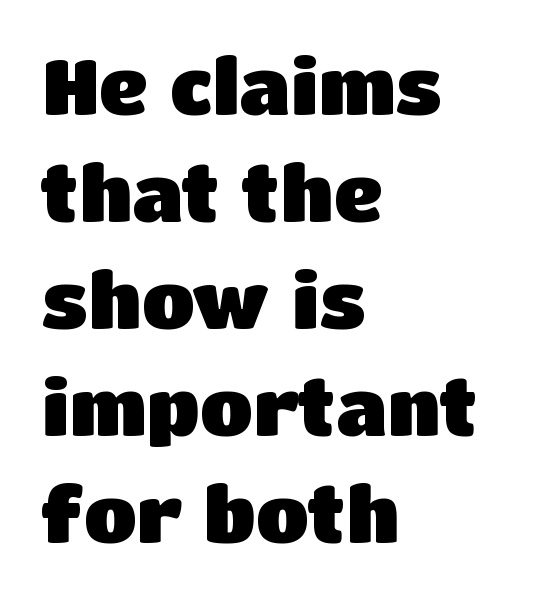
The image shows 77 px heavy sans-serif type, upright; set left-aligned, normal line spacing (1.39x), normal letter spacing, not underlined; low stroke contrast and a large x-height.
